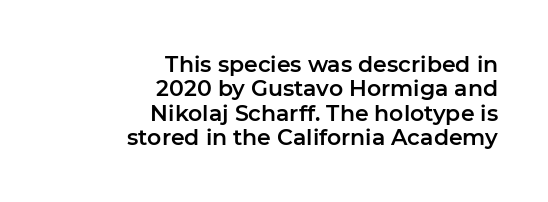
{"italic": "no", "underline": "no", "align": "right", "line_spacing": "tight", "line_spacing_ratio": 1.11, "letter_spacing": "normal", "letter_spacing_em": 0.0, "glyph_px": 22}
